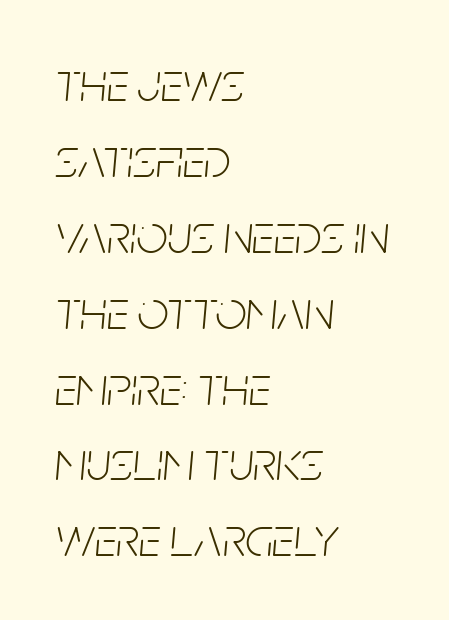
The image shows 55 px light, condensed type, italic (leaning right); set left-aligned, normal line spacing (1.38x), normal letter spacing, not underlined; low stroke contrast and a large x-height.
